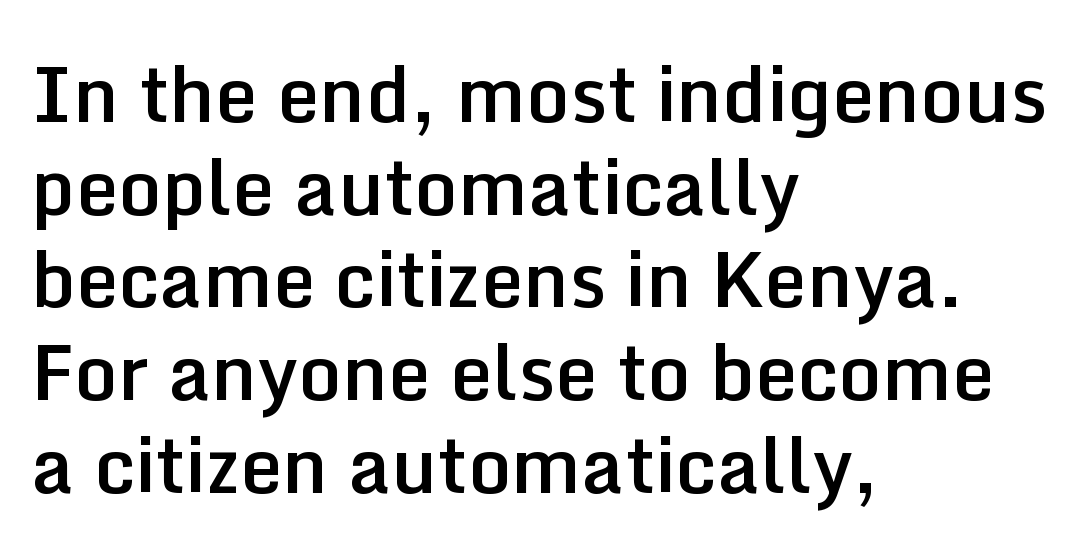
{"serif": "no", "italic": "no", "bold": "semi", "weight": "semibold", "width": "normal", "stroke_contrast": "low", "x_height": "medium", "monospaced": "no", "underline": "no", "align": "left", "line_spacing_ratio": 1.22, "letter_spacing": "normal", "letter_spacing_em": 0.0, "glyph_px": 76}
